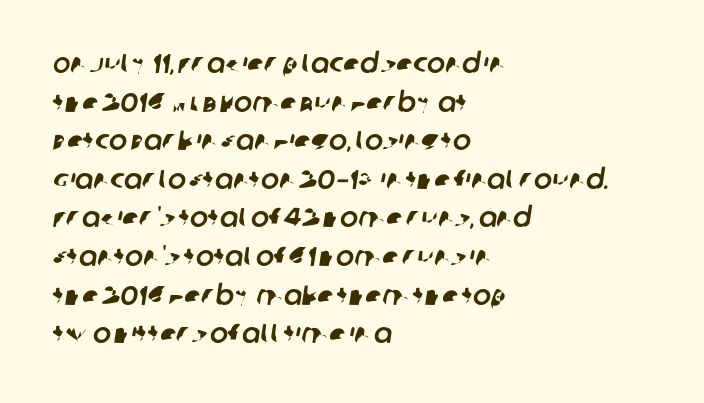
Check the space under the baseline: it is left empty. Alignment: flush left. Default kerning and tracking; the words read as compact shapes. One glance says typical: line gaps are just what's usual.
